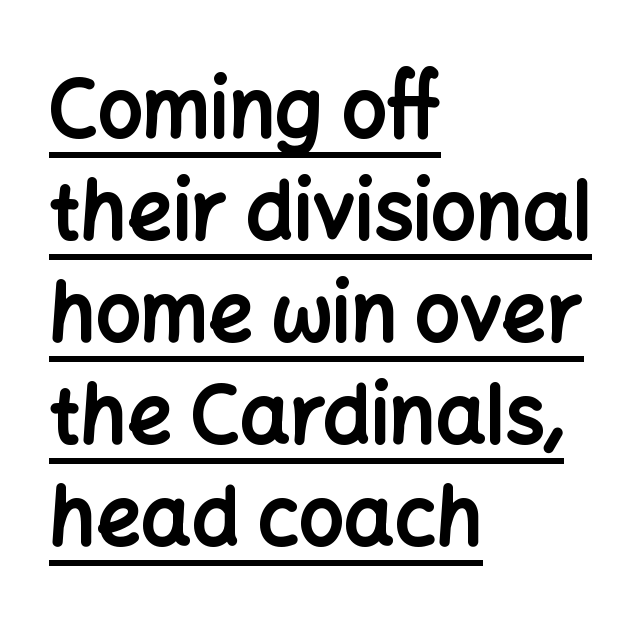
Q: Is the text bold? A: Yes.
Q: Is the text italic (slanted)? A: No, it is upright.
Q: Is the typeface a serif or a sans-serif typeface? A: Sans-serif.
Q: Is the text underlined? A: Yes.
Q: How is the paragraph aligned? A: Left-aligned.
Q: Is the spacing between letters normal or unusually wide? A: Normal.
Q: Is the spacing between lines tight, normal or loose? A: Normal.
Q: Width (condensed, normal, or wide)? A: Normal.
Q: Stroke contrast? A: Low.
Q: x-height? A: Medium.
Q: Monospaced? A: No.
